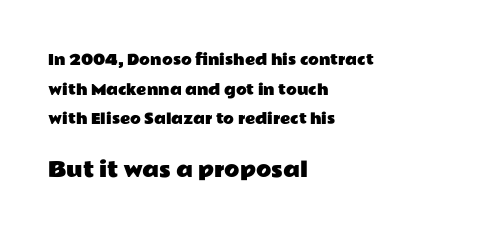
The image shows 20 px text type, upright; set left-aligned, loose line spacing (2.12x), normal letter spacing, not underlined; the second (bottom) block is 1.43x larger.
